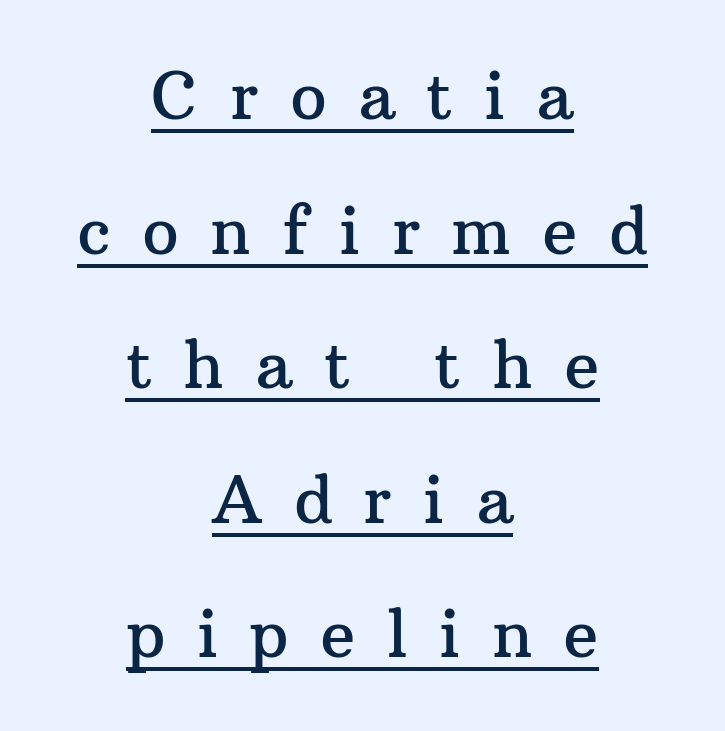
Spacing verdict: proportional, widths tailored to each character. In terms of letterspacing, this is a distinctly airy, spread setting. These lines stack symmetrically, like a column narrowing and widening about its center. You can see a thin bar hugging the bottom of the glyphs. Style check: upright.
